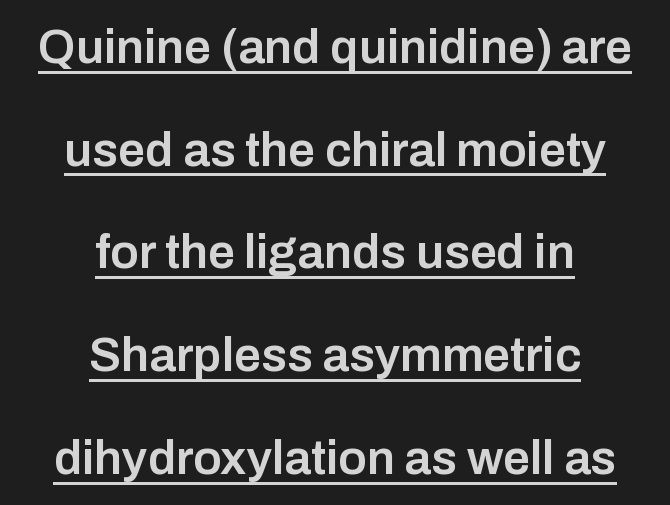
Words appear dense and cohesive because spacing is normal. In terms of leading, this rendering errs on the spacious side. Nope, not italic — everything's standing straight. Spacing verdict: proportional, widths tailored to each character. Each letter's strokes conclude bluntly, with no projecting serifs. Summary of weight: moderately heavy, a semibold.
